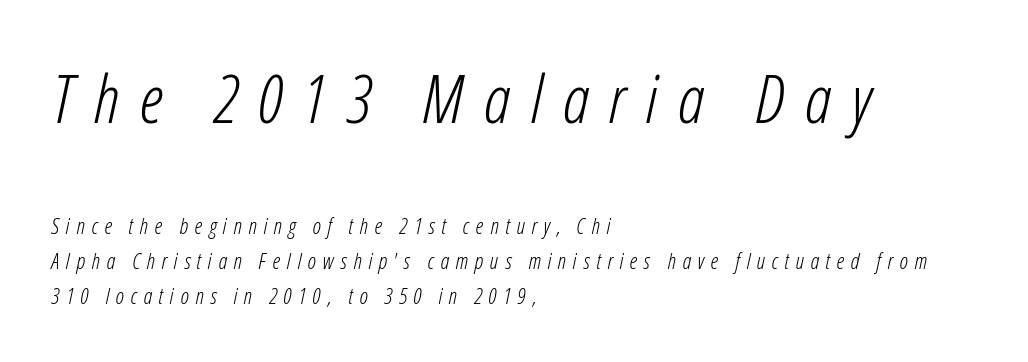
The image shows 67 px light, condensed type, italic (leaning right); set left-aligned, normal line spacing (1.58x), unusually wide letter spacing (+0.3 em), not underlined; the first (top) block is 3.05x larger; low stroke contrast and a medium x-height.
